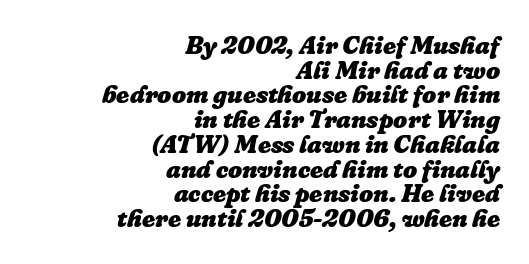
Q: Is the text bold? A: Yes.
Q: Is the text italic (slanted)? A: Yes, it leans right by about 16 degrees.
Q: Is the text underlined? A: No.
Q: How is the paragraph aligned? A: Right-aligned.
Q: Is the spacing between letters normal or unusually wide? A: Normal.
Q: Is the spacing between lines tight, normal or loose? A: Tight.
